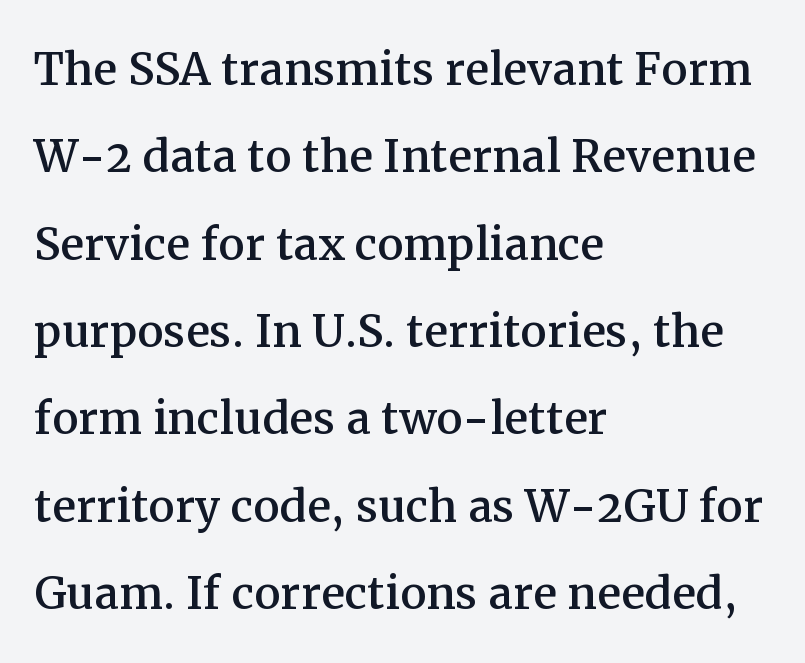
The paragraph has a hard left edge and a soft right edge. In terms of posture, this sample is upright. The baseline area is clear. The gaps between neighbouring characters are ordinary and unremarkable. Spacing verdict: proportional, widths tailored to each character. This sample keeps an unexceptional amount of space between lines.
